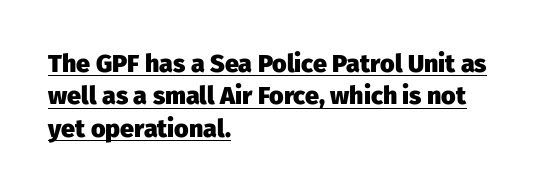
Reading down the column, the eye jumps a familiar distance to each next line. Strokes here are thick enough to call this a true bold. Nobody touched the tracking dial on this one. The words here are underlined.
